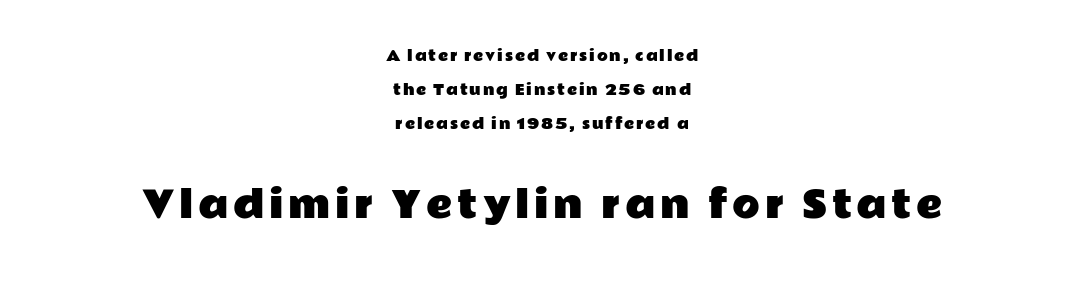
Q: Is the text italic (slanted)? A: No, it is upright.
Q: Is the typeface a serif or a sans-serif typeface? A: Sans-serif.
Q: Is the text underlined? A: No.
Q: How is the paragraph aligned? A: Centered.
Q: Is the spacing between lines tight, normal or loose? A: Loose.
Q: Which block of text is set in a larger size, the first (top) or the second (bottom)? A: The second (bottom) one.
Q: Width (condensed, normal, or wide)? A: Wide.
Q: Stroke contrast? A: Low.
Q: x-height? A: Medium.
Q: Monospaced? A: No.
